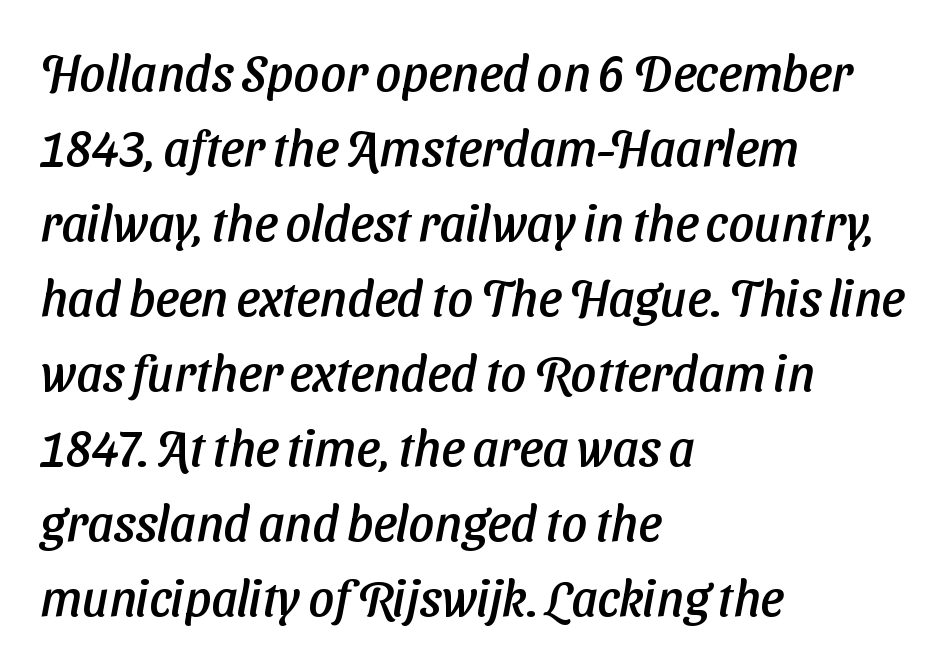
The image shows 50 px sans-serif type; set left-aligned, normal line spacing (1.5x), normal letter spacing, not underlined; low stroke contrast and a medium x-height.
